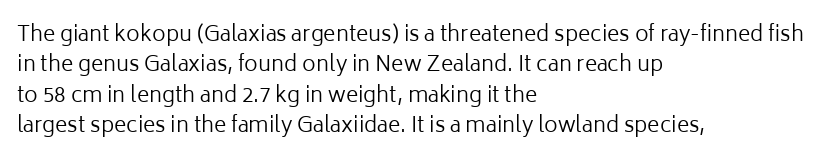
Letter spacing: default. Ink coverage per letter is moderate at most. The rag falls on the right side of this text block. Descenders are the only things crossing below the line. This block has exactly the height ordinary leading produces. This is the regular roman posture of the typeface.
